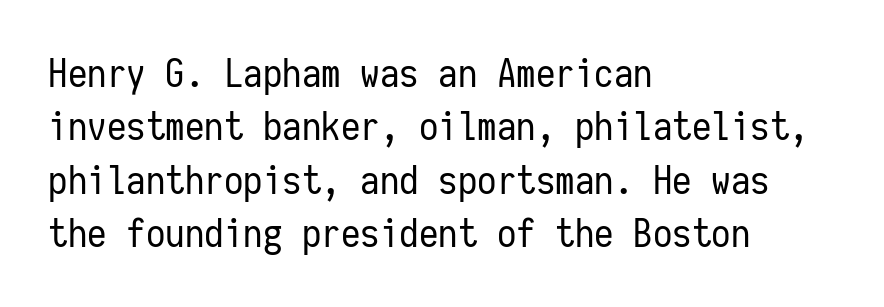
The image shows 39 px regular-weight, condensed sans-serif type, upright, monospaced; set left-aligned, normal line spacing (1.37x), normal letter spacing, not underlined; low stroke contrast and a medium x-height.
